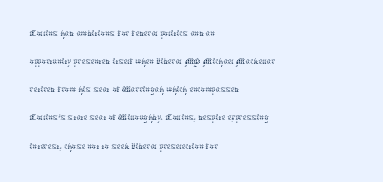
The image shows 21 px text type, upright; set left-aligned, normal line spacing (1.34x), normal letter spacing, not underlined.
